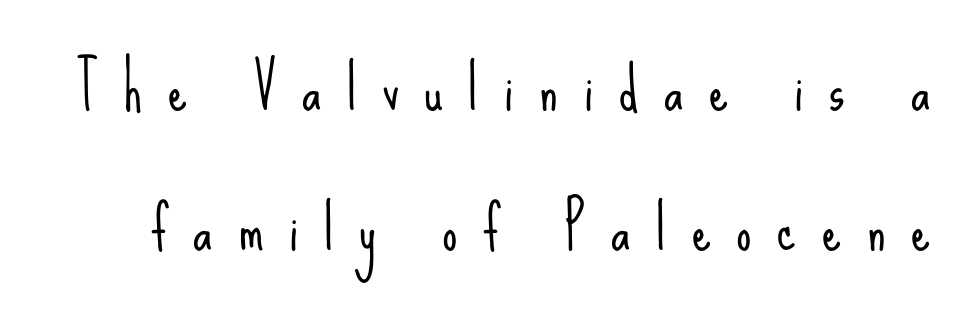
Q: Is the text bold? A: No.
Q: Is the text italic (slanted)? A: No, it is upright.
Q: Is the typeface a serif or a sans-serif typeface? A: Sans-serif.
Q: Is the text underlined? A: No.
Q: Is the spacing between letters normal or unusually wide? A: Unusually wide.
Q: Is the spacing between lines tight, normal or loose? A: Loose.
Q: Width (condensed, normal, or wide)? A: Condensed.
Q: Stroke contrast? A: Low.
Q: x-height? A: Small.
Q: Monospaced? A: No.
